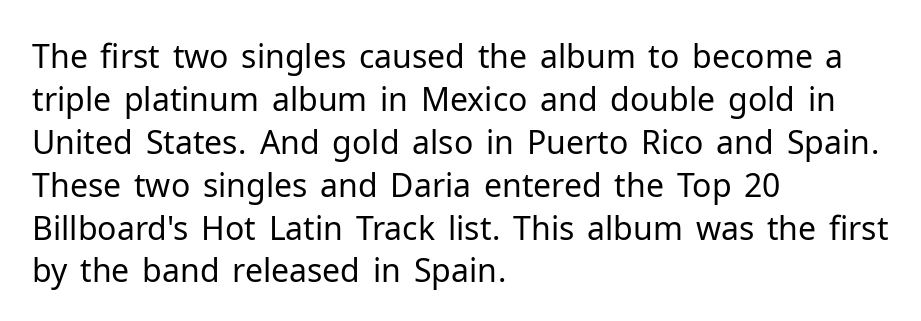
Are there feet on the stems? There aren't — it's a sans. How would I describe the line gaps? Plain and ordinary. This sample uses an upright cut, with every glyph sitting square on the baseline. Does extra space separate the letters? No, they use regular spacing. This sample has the flowing, uneven cadence of proportional lettering.
